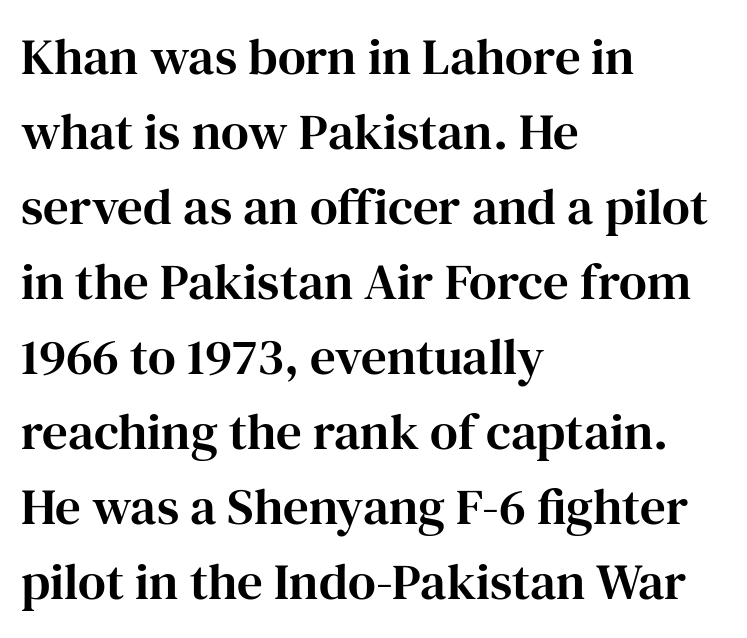
{"serif": "yes", "italic": "no", "width": "normal", "stroke_contrast": "high", "x_height": "medium", "monospaced": "no", "underline": "no", "align": "left", "line_spacing": "normal", "line_spacing_ratio": 1.47, "letter_spacing": "normal", "letter_spacing_em": 0.0, "glyph_px": 51}
